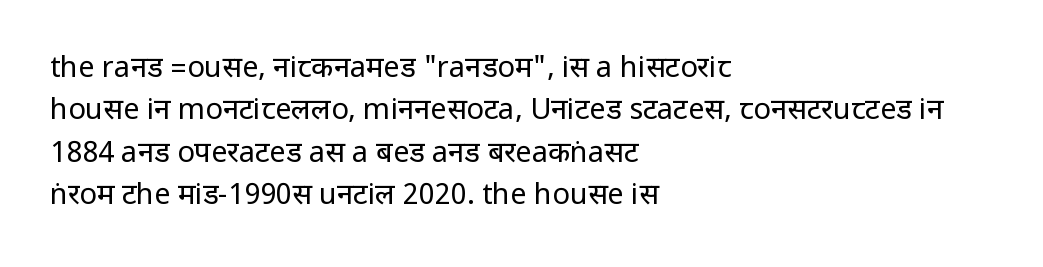
{"serif": "no", "italic": "no", "bold": "no", "weight": "regular", "width": "condensed", "stroke_contrast": "low", "underline": "no", "align": "left", "line_spacing": "normal", "line_spacing_ratio": 1.46, "letter_spacing": "normal", "letter_spacing_em": 0.0, "glyph_px": 29}
